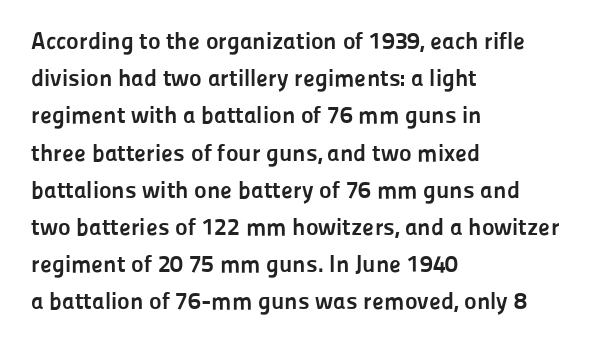
The passage shown has conventional tracking throughout. Underline: absent. The lines in this sample share a left origin and differ only in where they stop. These lines carry a lot of weight — the face is fully bold. Leading: standard. Characters remain perfectly vertical along every line.
